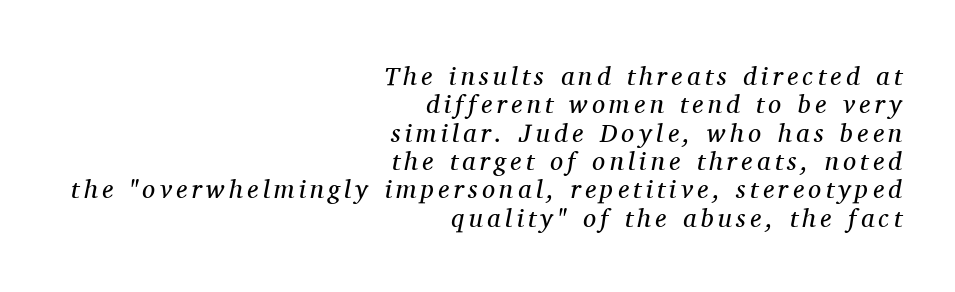
{"italic": "yes", "lean": "right", "slant_degrees": 11, "bold": "no", "underline": "no", "align": "right", "line_spacing": "tight", "line_spacing_ratio": 1.09, "glyph_px": 26}
